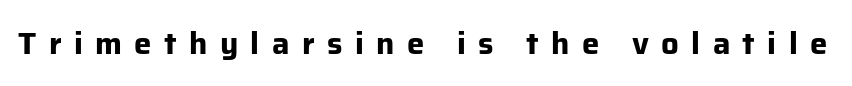
{"serif": "no", "italic": "no", "bold": "yes", "weight": "bold", "width": "normal", "stroke_contrast": "low", "x_height": "medium", "monospaced": "no", "underline": "no", "letter_spacing": "wide", "letter_spacing_em": 0.4, "glyph_px": 31}
